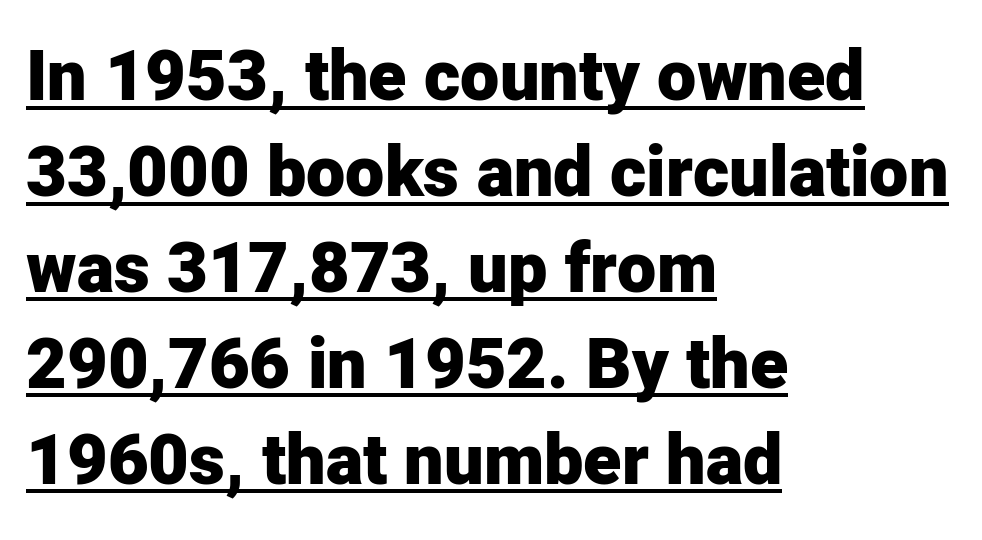
Q: Is the text bold? A: Yes.
Q: Is the text italic (slanted)? A: No, it is upright.
Q: Is the typeface a serif or a sans-serif typeface? A: Sans-serif.
Q: Is the text underlined? A: Yes.
Q: How is the paragraph aligned? A: Left-aligned.
Q: Is the spacing between letters normal or unusually wide? A: Normal.
Q: Is the spacing between lines tight, normal or loose? A: Normal.
Q: Width (condensed, normal, or wide)? A: Normal.
Q: Stroke contrast? A: Low.
Q: x-height? A: Medium.
Q: Monospaced? A: No.
